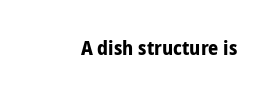
{"italic": "no", "bold": "yes", "underline": "no", "letter_spacing": "normal", "letter_spacing_em": 0.0, "glyph_px": 20}
